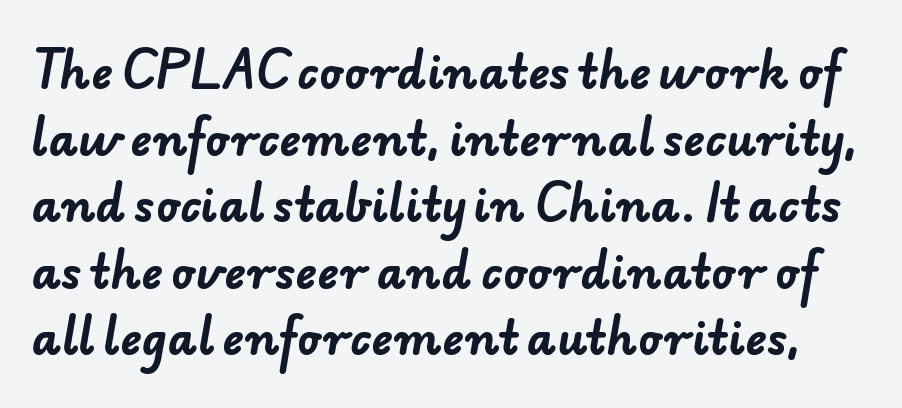
Q: Is the text bold? A: Yes.
Q: Is the typeface a serif or a sans-serif typeface? A: Sans-serif.
Q: Is the text underlined? A: No.
Q: Is the spacing between letters normal or unusually wide? A: Normal.
Q: Is the spacing between lines tight, normal or loose? A: Normal.
Q: Width (condensed, normal, or wide)? A: Normal.
Q: Stroke contrast? A: Low.
Q: x-height? A: Small.
Q: Monospaced? A: No.
